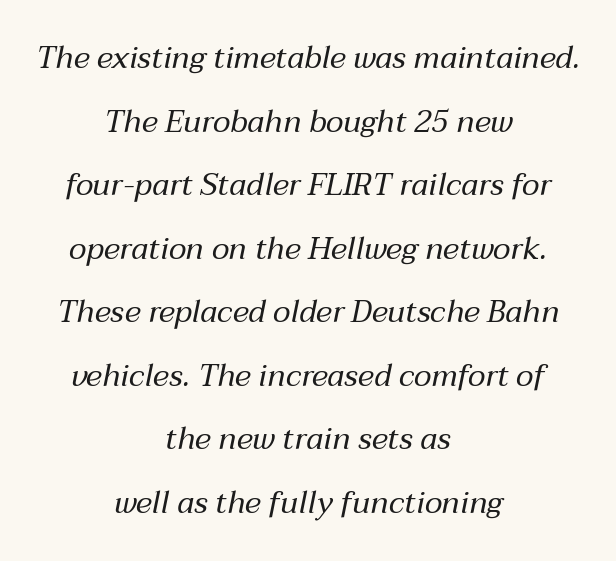
{"italic": "yes", "lean": "right", "slant_degrees": 12, "bold": "no", "weight": "regular", "width": "normal", "stroke_contrast": "medium", "x_height": "medium", "monospaced": "no", "underline": "no", "align": "center", "line_spacing": "loose", "line_spacing_ratio": 2.05, "letter_spacing": "normal", "letter_spacing_em": 0.0, "glyph_px": 31}
